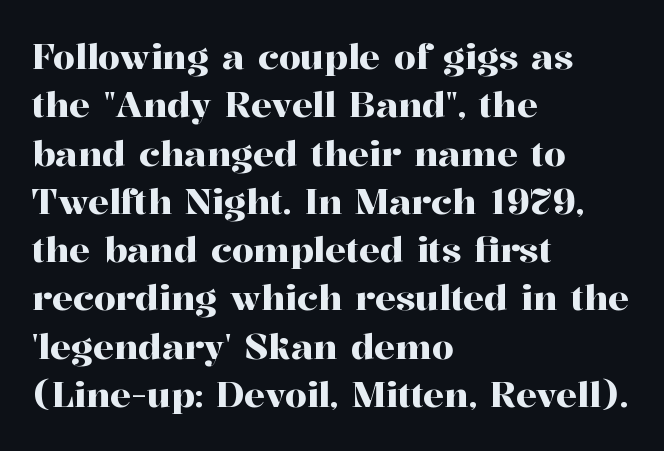
{"serif": "yes", "italic": "no", "width": "normal", "stroke_contrast": "high", "x_height": "medium", "monospaced": "no", "underline": "no", "align": "left", "line_spacing": "normal", "line_spacing_ratio": 1.38, "letter_spacing": "normal", "letter_spacing_em": 0.0, "glyph_px": 35}
